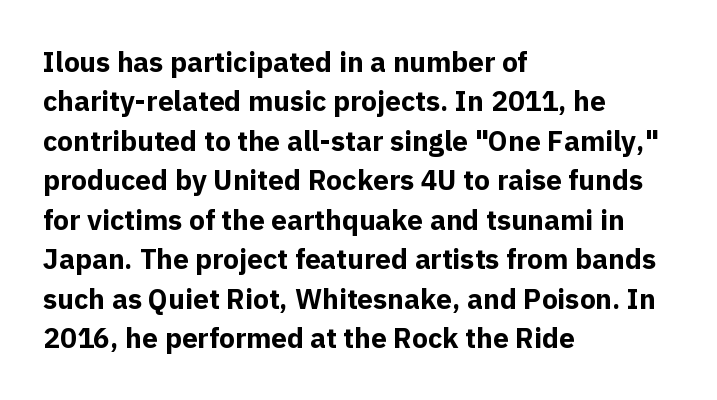
The image shows 28 px bold sans-serif type, upright; set left-aligned, normal line spacing (1.41x), normal letter spacing, not underlined; a medium x-height.
